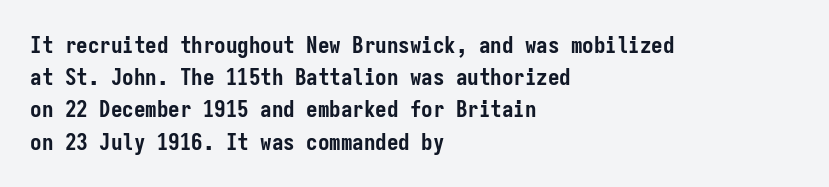
{"italic": "no", "bold": "yes", "underline": "no", "align": "left", "line_spacing": "normal", "line_spacing_ratio": 1.4, "letter_spacing": "normal", "letter_spacing_em": 0.0, "glyph_px": 23}
